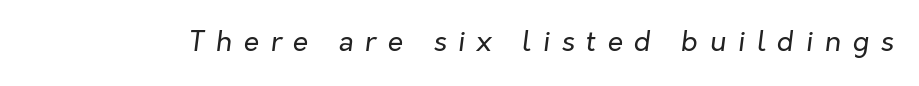
Q: Is the text bold? A: No.
Q: Is the text italic (slanted)? A: Yes, it leans right by about 7 degrees.
Q: Is the text underlined? A: No.
Q: Is the spacing between letters normal or unusually wide? A: Unusually wide.
Q: Width (condensed, normal, or wide)? A: Normal.
Q: Stroke contrast? A: Low.
Q: x-height? A: Medium.
Q: Monospaced? A: No.
